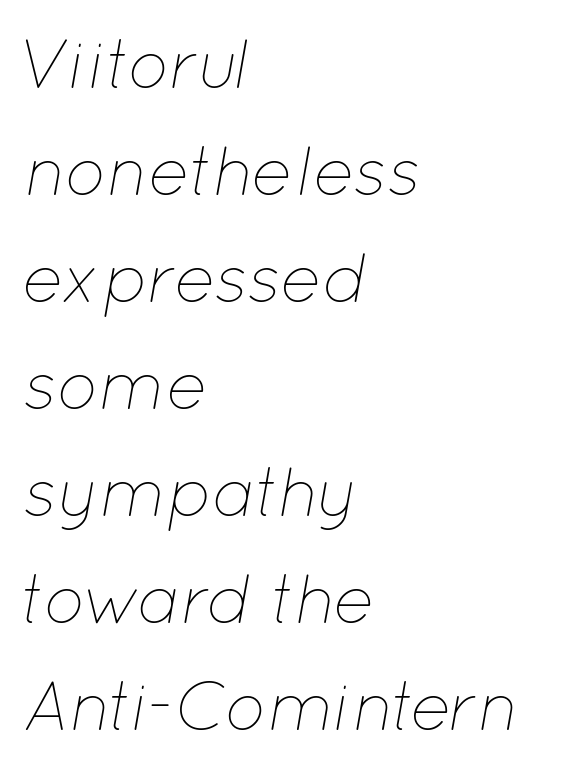
The image shows 69 px thin type, italic (leaning right); set left-aligned, normal line spacing (1.55x), normal letter spacing, not underlined; low stroke contrast and a medium x-height.
